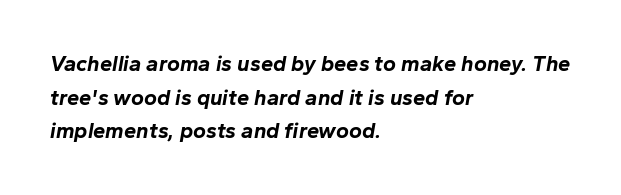
Q: Is the text bold? A: Yes.
Q: Is the text italic (slanted)? A: Yes, it leans right by about 10 degrees.
Q: Is the text underlined? A: No.
Q: How is the paragraph aligned? A: Left-aligned.
Q: Is the spacing between letters normal or unusually wide? A: Normal.
Q: Is the spacing between lines tight, normal or loose? A: Normal.
